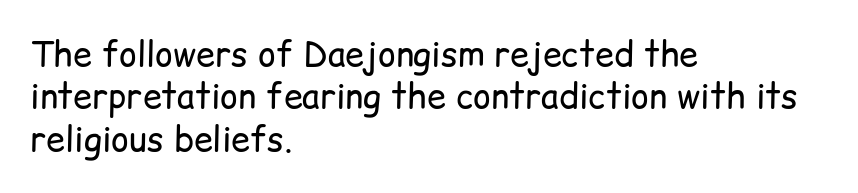
Q: Is the text bold? A: No.
Q: Is the text italic (slanted)? A: No, it is upright.
Q: Is the typeface a serif or a sans-serif typeface? A: Sans-serif.
Q: Is the text underlined? A: No.
Q: How is the paragraph aligned? A: Left-aligned.
Q: Is the spacing between letters normal or unusually wide? A: Normal.
Q: Is the spacing between lines tight, normal or loose? A: Normal.
Q: Width (condensed, normal, or wide)? A: Normal.
Q: Stroke contrast? A: Low.
Q: x-height? A: Medium.
Q: Monospaced? A: No.
